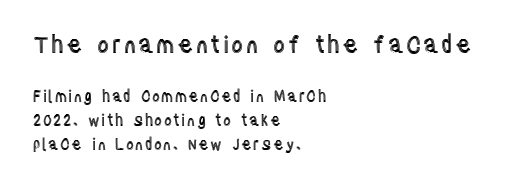
These lines are set flush left with a ragged right edge. Descenders are the only things crossing below the line. In terms of posture, this sample is upright. Leading matches the norm, producing a regular column. Whoever set this made the first block the dominant, larger element.
